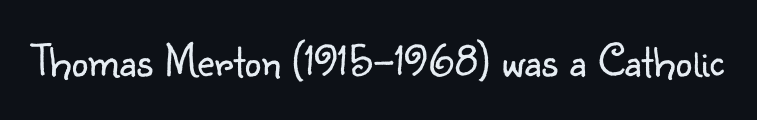
Q: Is the text bold? A: No.
Q: Is the text italic (slanted)? A: No, it is upright.
Q: Is the typeface a serif or a sans-serif typeface? A: Sans-serif.
Q: Is the text underlined? A: No.
Q: Is the spacing between letters normal or unusually wide? A: Normal.
Q: Width (condensed, normal, or wide)? A: Normal.
Q: Stroke contrast? A: Low.
Q: x-height? A: Small.
Q: Monospaced? A: No.
